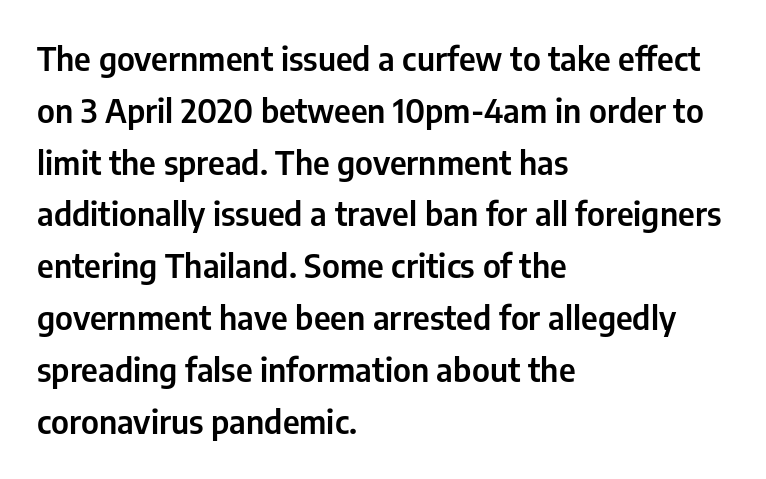
The image shows 33 px condensed sans-serif type, upright; set left-aligned, normal line spacing (1.57x), normal letter spacing, not underlined; low stroke contrast and a medium x-height.
